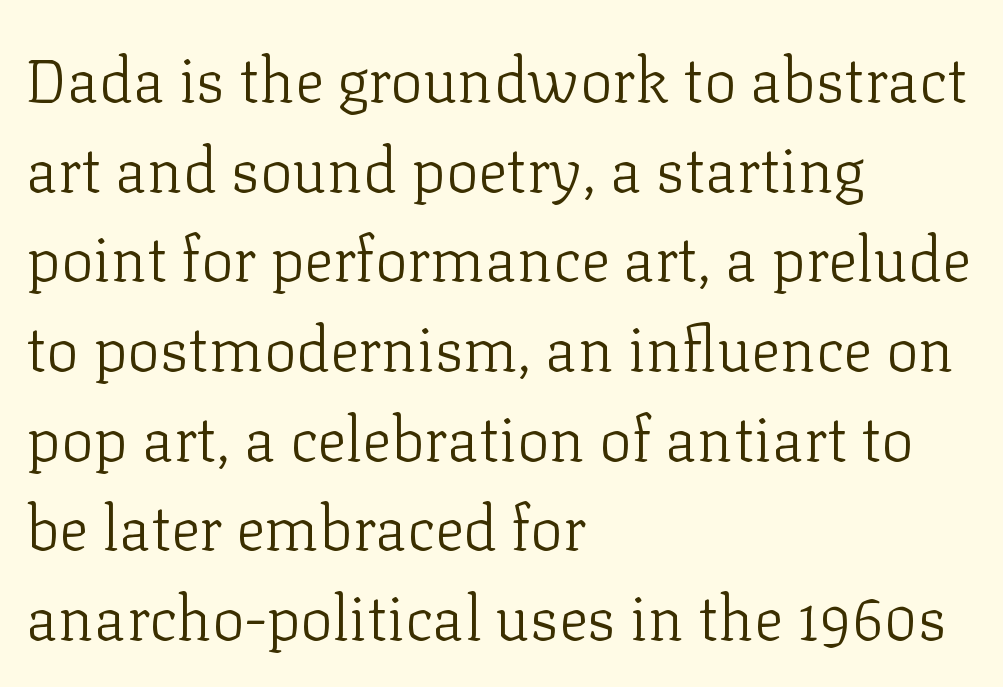
The image shows 61 px light serif type, upright; set left-aligned, normal line spacing (1.47x), normal letter spacing, not underlined; low stroke contrast and a medium x-height.
